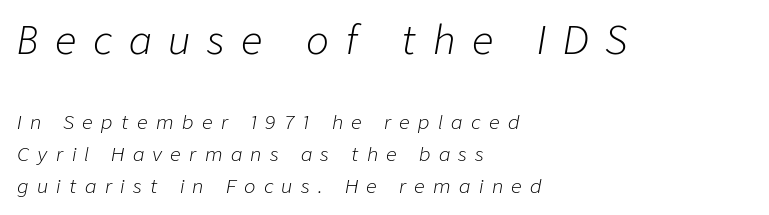
{"italic": "yes", "lean": "right", "slant_degrees": 9, "bold": "no", "weight": "light", "width": "normal", "stroke_contrast": "low", "x_height": "medium", "monospaced": "no", "underline": "no", "align": "left", "line_spacing": "normal", "line_spacing_ratio": 1.66, "letter_spacing": "wide", "letter_spacing_em": 0.44, "larger_block": "first", "size_ratio": 2.0, "glyph_px": 38}
